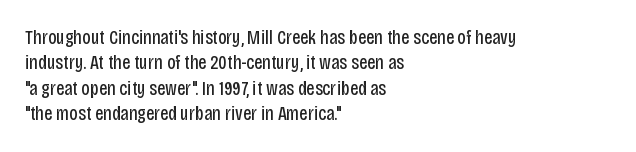
The image shows 20 px text type, upright; set left-aligned, normal line spacing (1.27x), normal letter spacing, not underlined.
